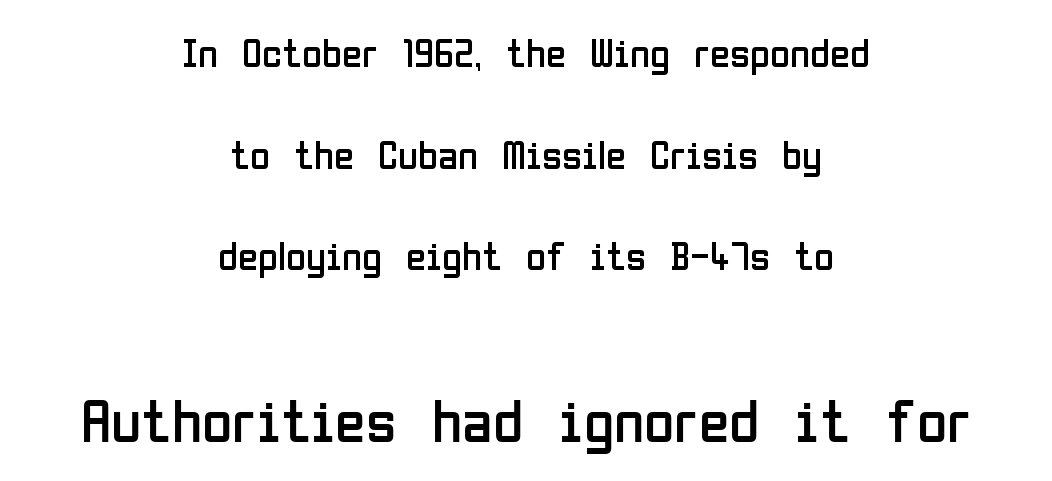
Q: Is the text bold? A: No.
Q: Is the text italic (slanted)? A: No, it is upright.
Q: Is the typeface a serif or a sans-serif typeface? A: Sans-serif.
Q: Is the text underlined? A: No.
Q: How is the paragraph aligned? A: Centered.
Q: Is the spacing between letters normal or unusually wide? A: Normal.
Q: Is the spacing between lines tight, normal or loose? A: Loose.
Q: Which block of text is set in a larger size, the first (top) or the second (bottom)? A: The second (bottom) one.
Q: Width (condensed, normal, or wide)? A: Condensed.
Q: Stroke contrast? A: Low.
Q: x-height? A: Medium.
Q: Monospaced? A: No.
